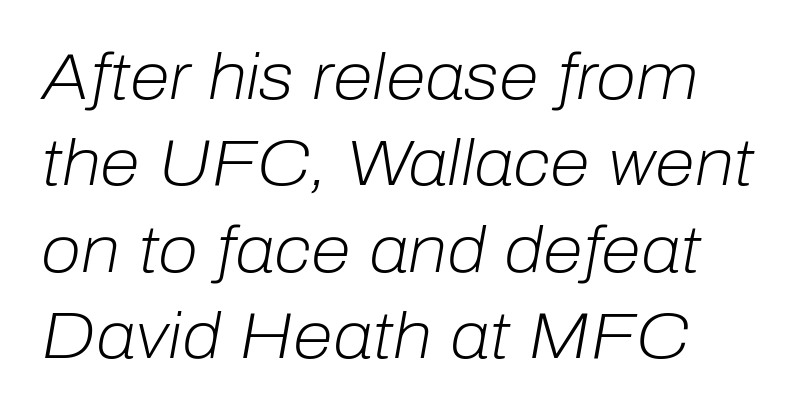
Nobody touched the tracking dial on this one. The whole block is typeset with a tilt. Spacing verdict: proportional, widths tailored to each character. The letterforms sit at book weight or below. The gap between lines stays unmarked.
